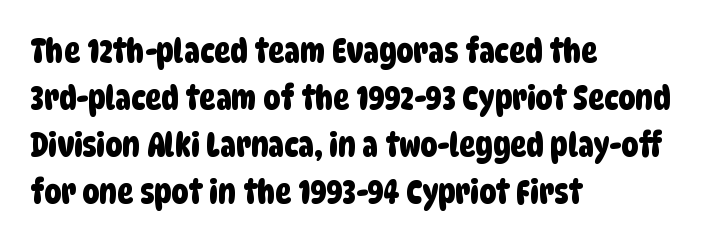
Q: Is the typeface a serif or a sans-serif typeface? A: Sans-serif.
Q: Is the text underlined? A: No.
Q: How is the paragraph aligned? A: Left-aligned.
Q: Is the spacing between letters normal or unusually wide? A: Normal.
Q: Is the spacing between lines tight, normal or loose? A: Normal.
Q: Width (condensed, normal, or wide)? A: Condensed.
Q: Stroke contrast? A: Low.
Q: x-height? A: Large.
Q: Monospaced? A: No.
